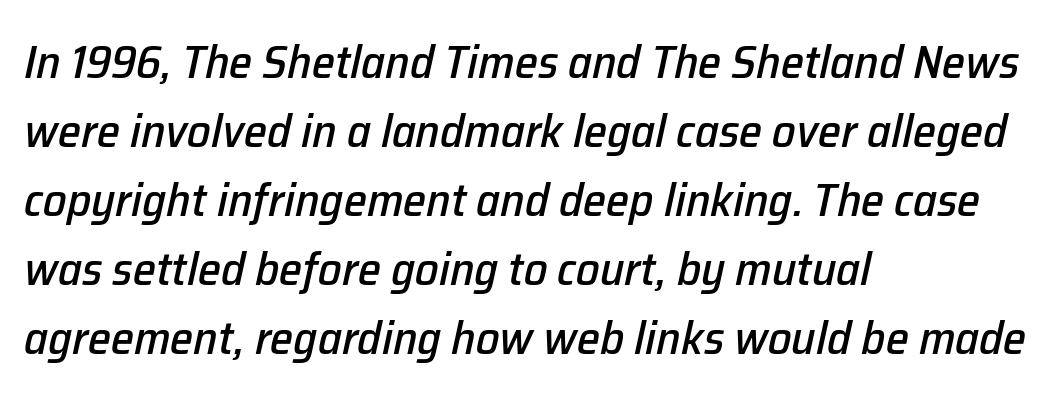
The image shows 47 px text type, italic (leaning right); set left-aligned, normal line spacing (1.47x), normal letter spacing, not underlined; low stroke contrast and a medium x-height.
